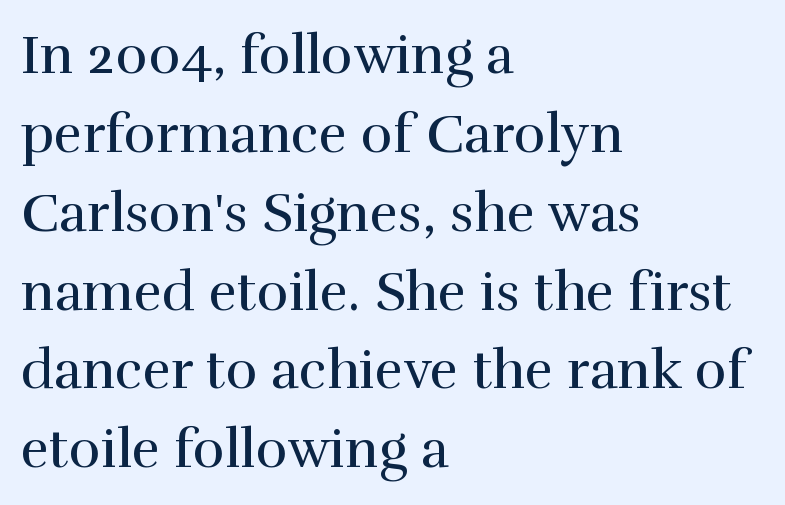
The image shows 54 px regular-weight serif type, upright; set left-aligned, normal line spacing (1.46x), normal letter spacing, not underlined; a medium x-height.
